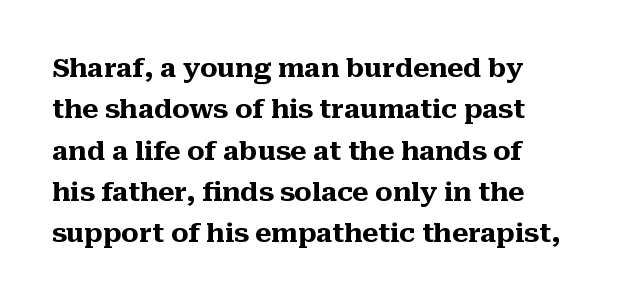
The image shows 26 px bold type, upright; set normal line spacing (1.59x), normal letter spacing, not underlined.
